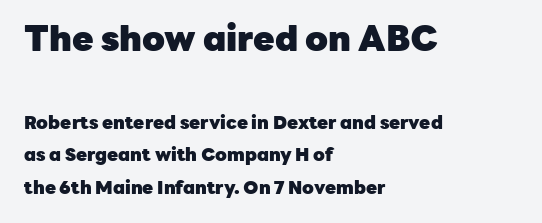
The image shows 35 px heavy sans-serif type, upright; set left-aligned, line spacing 1.8x, normal letter spacing, not underlined; the first (top) block is 1.94x larger; low stroke contrast and a medium x-height.
